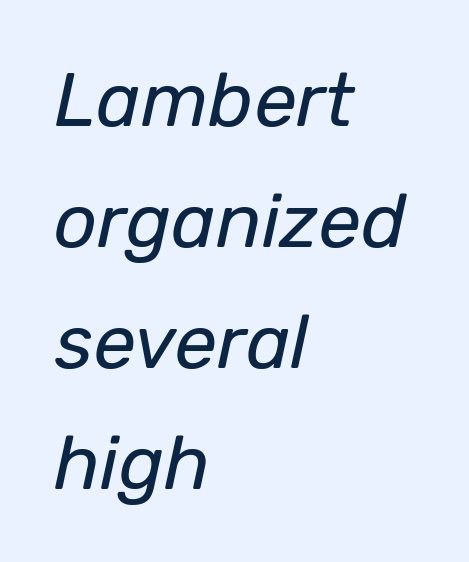
The image shows 76 px regular-weight type, italic (leaning right); set left-aligned, normal line spacing (1.59x), normal letter spacing, not underlined; low stroke contrast and a medium x-height.
